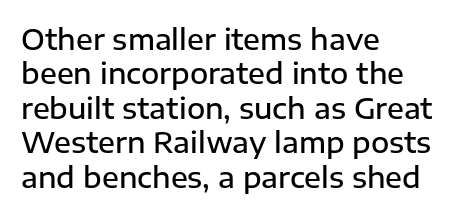
{"serif": "no", "italic": "no", "bold": "semi", "weight": "semibold", "width": "normal", "stroke_contrast": "low", "x_height": "medium", "monospaced": "no", "underline": "no", "align": "left", "line_spacing_ratio": 1.23, "letter_spacing": "normal", "letter_spacing_em": 0.0, "glyph_px": 28}
